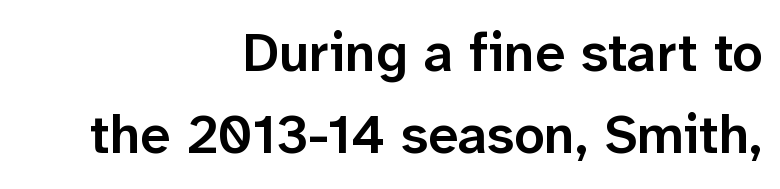
{"serif": "no", "italic": "no", "bold": "semi", "weight": "semibold", "width": "normal", "stroke_contrast": "low", "x_height": "medium", "monospaced": "no", "underline": "no", "align": "right", "line_spacing": "normal", "line_spacing_ratio": 1.52, "letter_spacing": "normal", "letter_spacing_em": 0.0, "glyph_px": 54}
